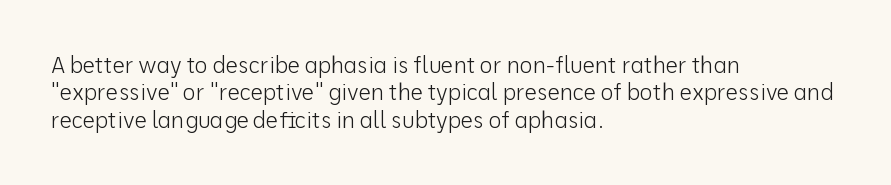
The image shows 22 px text type, upright; set left-aligned, normal line spacing (1.25x), normal letter spacing, not underlined.
